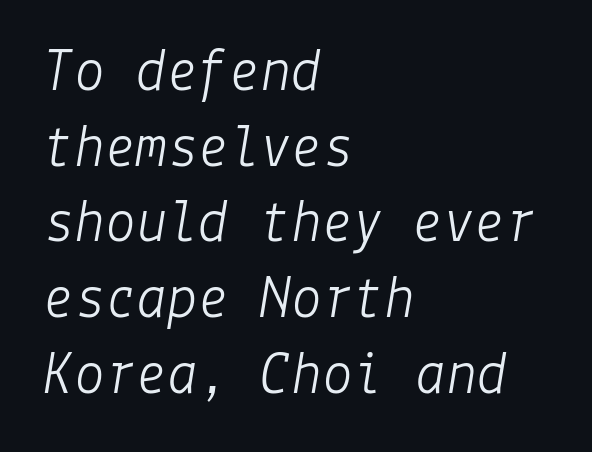
{"italic": "yes", "lean": "right", "slant_degrees": 9, "bold": "no", "weight": "light", "width": "normal", "stroke_contrast": "low", "x_height": "medium", "underline": "no", "align": "left", "line_spacing_ratio": 1.22, "letter_spacing": "normal", "letter_spacing_em": 0.0, "glyph_px": 62}
